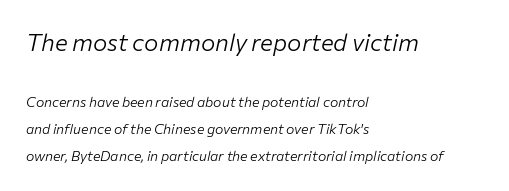
Between these two stacked blocks, the higher one wins on size. These lines were composed using italics. Beneath every word, the page is bare. The typesetting does not lean heavy: it is not bold.
